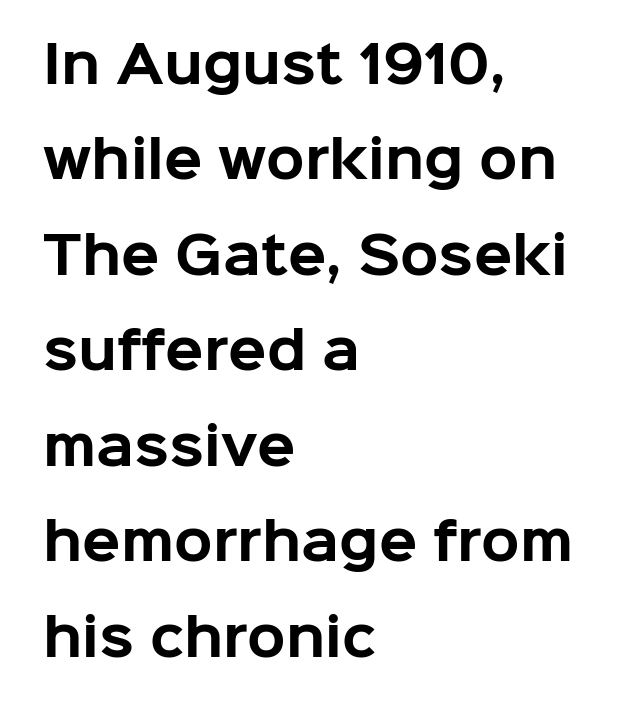
Each new line begins a long way beneath the previous one. Caption: multi-line text, flush left, ragged right. Designer's note — italics off, roman on. In terms of letterform style, serifs are entirely absent. The face used here is rendered with its standard letterfit.
